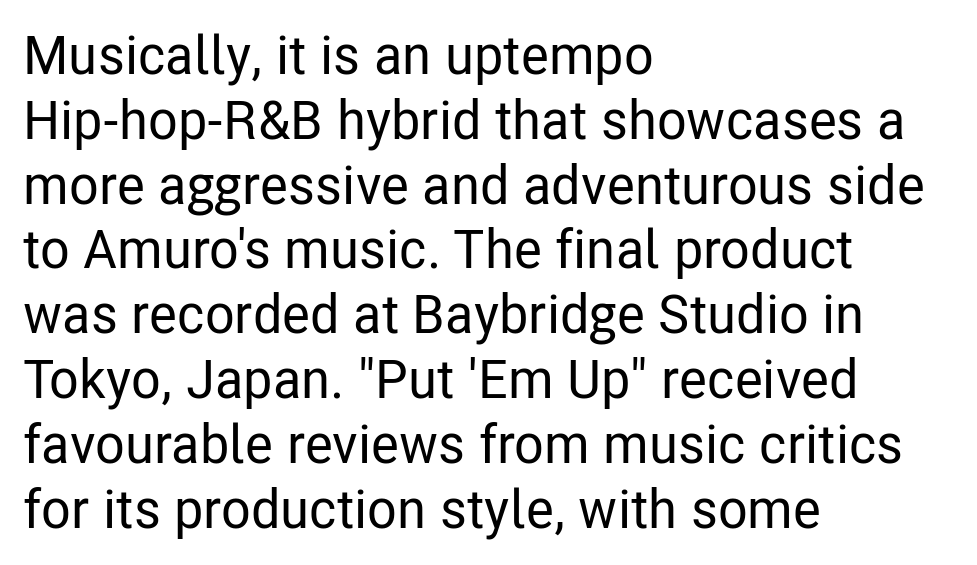
The image shows 54 px condensed sans-serif type, upright; set left-aligned, line spacing 1.2x, normal letter spacing, not underlined; low stroke contrast and a medium x-height.
